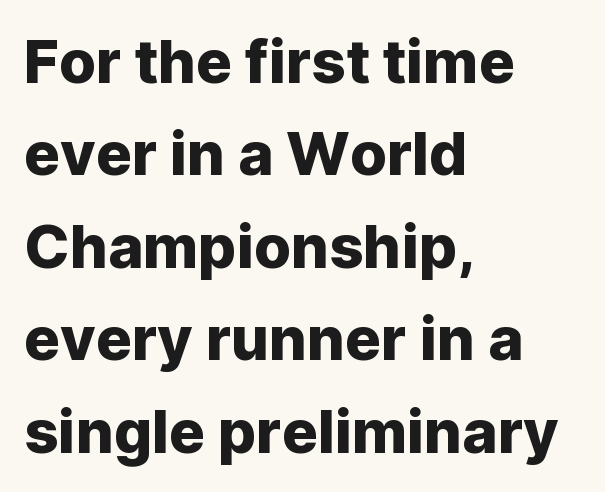
This is sans-serif lettering, the kind often seen on screens and signage. Italic? Not at all — the glyphs are vertical. Evenly set lines give the paragraph a standard silhouette. You could not count columns in this text — the font is proportionally spaced. A student would call this left alignment; a typographer would say flush left, rag right.
